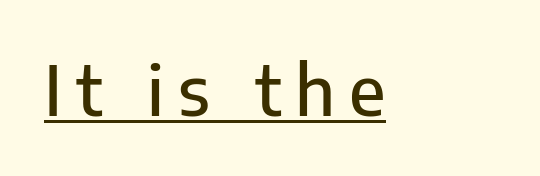
The image shows 69 px sans-serif type, upright; set unusually wide letter spacing (+0.2 em), underlined; low stroke contrast and a medium x-height.
